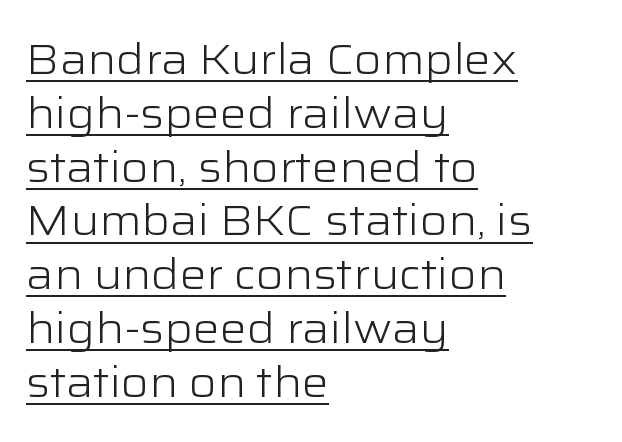
Words appear dense and cohesive because spacing is normal. You can tell from the bare stems that sans-serif type was used. Check the space under the baseline: a stroke is drawn there. Stroke thickness stays within the range of a standard reading face or lighter.
